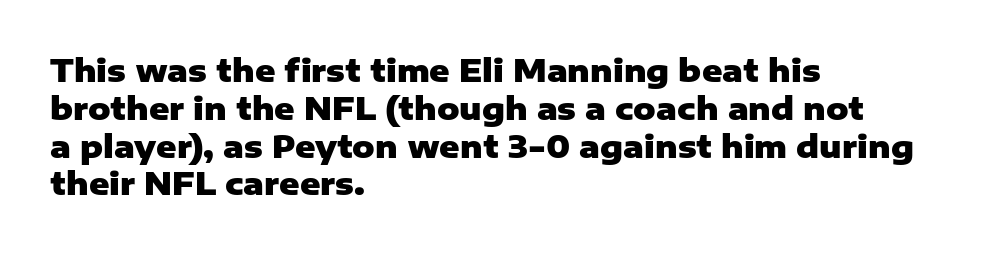
Q: Is the text bold? A: Yes.
Q: Is the text italic (slanted)? A: No, it is upright.
Q: Is the typeface a serif or a sans-serif typeface? A: Sans-serif.
Q: Is the text underlined? A: No.
Q: How is the paragraph aligned? A: Left-aligned.
Q: Is the spacing between letters normal or unusually wide? A: Normal.
Q: Width (condensed, normal, or wide)? A: Normal.
Q: Stroke contrast? A: Low.
Q: x-height? A: Medium.
Q: Monospaced? A: No.
